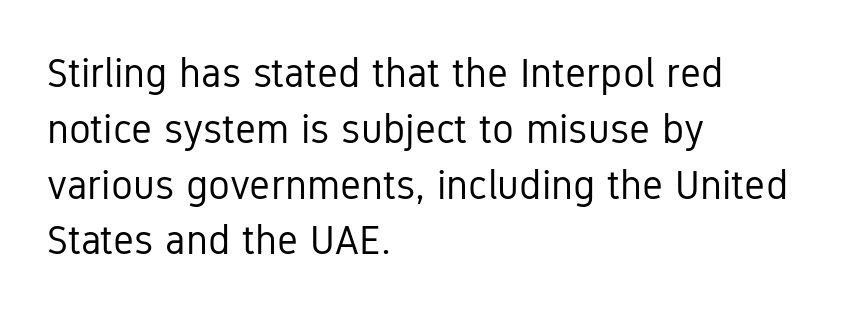
Q: Is the text bold? A: No.
Q: Is the text italic (slanted)? A: No, it is upright.
Q: Is the typeface a serif or a sans-serif typeface? A: Sans-serif.
Q: Is the text underlined? A: No.
Q: How is the paragraph aligned? A: Left-aligned.
Q: Is the spacing between letters normal or unusually wide? A: Normal.
Q: Is the spacing between lines tight, normal or loose? A: Normal.
Q: Width (condensed, normal, or wide)? A: Condensed.
Q: Stroke contrast? A: Low.
Q: x-height? A: Medium.
Q: Monospaced? A: No.
